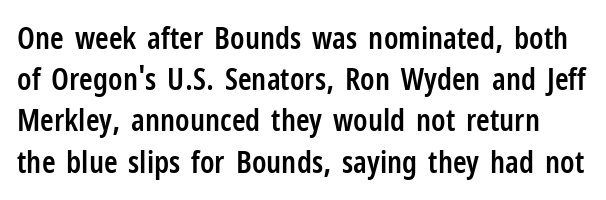
The image shows 31 px semibold, condensed sans-serif type, upright; set normal line spacing (1.33x), normal letter spacing, not underlined; low stroke contrast and a medium x-height.
